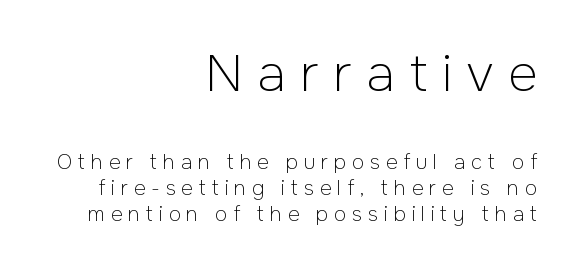
Caption: upper text group enlarged, lower text group reduced. Think standard paragraph weight, or any step lighter than that. Vertical spacing — default. The font's upright variant was chosen for this text. What kind of face is this? One without serifs — a sans. Rule under the text: the space is simply empty.
